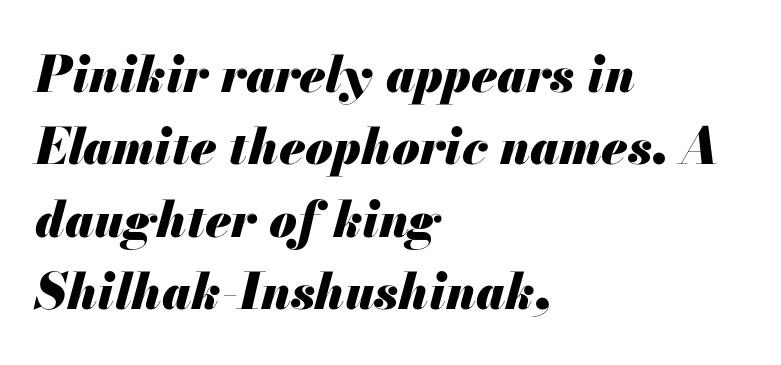
The image shows 50 px heavy type, italic (leaning right); set left-aligned, normal line spacing (1.45x), normal letter spacing, not underlined; medium stroke contrast and a small x-height.
